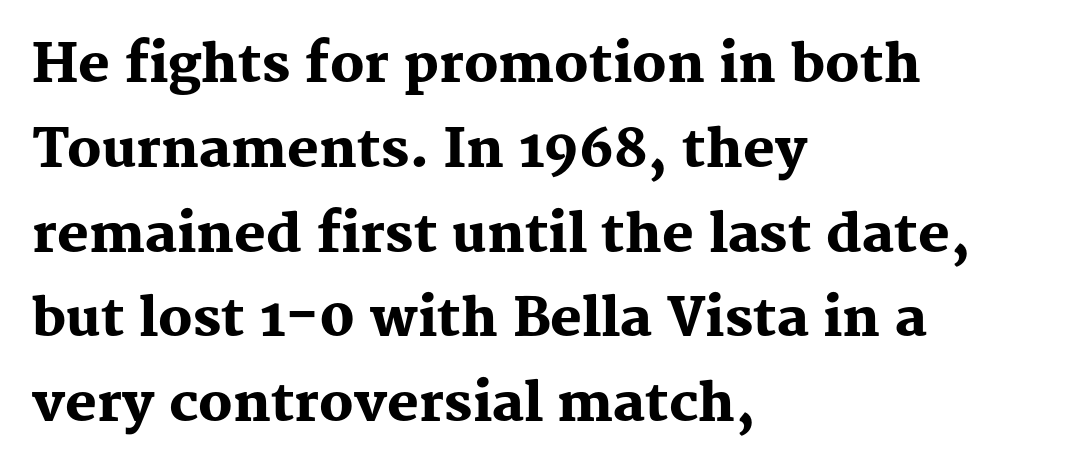
Q: Is the text bold? A: Yes.
Q: Is the text italic (slanted)? A: No, it is upright.
Q: Is the typeface a serif or a sans-serif typeface? A: Serif.
Q: Is the text underlined? A: No.
Q: How is the paragraph aligned? A: Left-aligned.
Q: Is the spacing between letters normal or unusually wide? A: Normal.
Q: Is the spacing between lines tight, normal or loose? A: Normal.
Q: Width (condensed, normal, or wide)? A: Normal.
Q: Stroke contrast? A: Medium.
Q: x-height? A: Medium.
Q: Monospaced? A: No.
